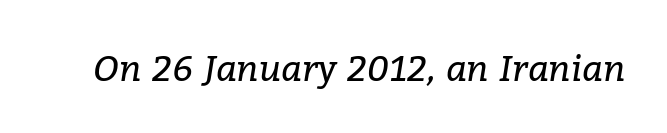
{"serif": "yes", "italic": "yes", "lean": "right", "slant_degrees": 9, "bold": "no", "weight": "regular", "width": "normal", "stroke_contrast": "low", "x_height": "medium", "monospaced": "no", "underline": "no", "letter_spacing": "normal", "letter_spacing_em": 0.0, "glyph_px": 35}
